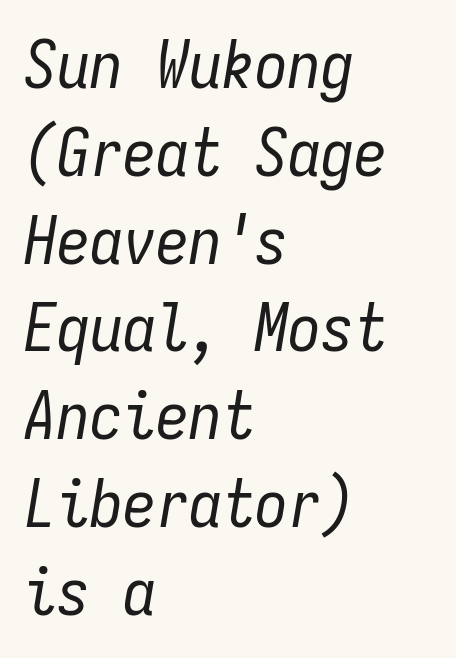
The image shows 66 px regular-weight, condensed type, italic (leaning right), monospaced; set left-aligned, normal line spacing (1.33x), normal letter spacing, not underlined; low stroke contrast and a medium x-height.
